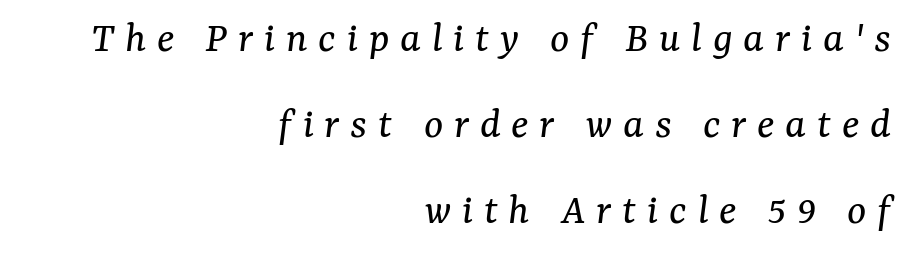
{"serif": "yes", "italic": "yes", "lean": "right", "slant_degrees": 7, "bold": "no", "weight": "regular", "width": "normal", "stroke_contrast": "medium", "x_height": "medium", "monospaced": "no", "underline": "no", "align": "right", "line_spacing": "loose", "line_spacing_ratio": 1.91, "letter_spacing": "wide", "letter_spacing_em": 0.24, "glyph_px": 45}
